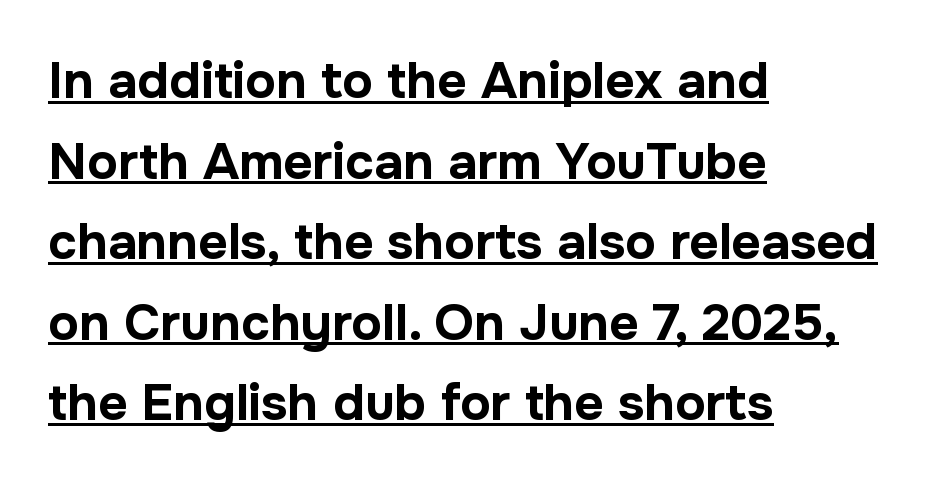
{"serif": "no", "italic": "no", "bold": "yes", "weight": "bold", "width": "normal", "stroke_contrast": "low", "x_height": "medium", "monospaced": "no", "underline": "yes", "align": "left", "line_spacing": "normal", "line_spacing_ratio": 1.58, "letter_spacing": "normal", "letter_spacing_em": 0.0, "glyph_px": 51}
